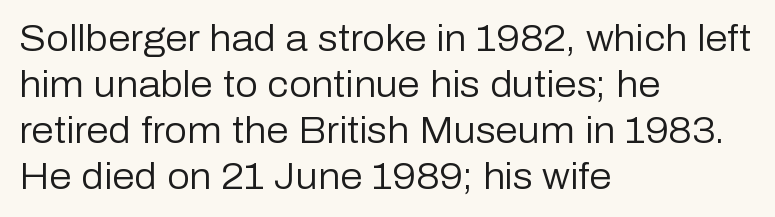
{"serif": "no", "italic": "no", "bold": "no", "weight": "regular", "width": "normal", "stroke_contrast": "low", "x_height": "medium", "monospaced": "no", "underline": "no", "align": "left", "line_spacing": "normal", "line_spacing_ratio": 1.28, "letter_spacing": "normal", "letter_spacing_em": 0.0, "glyph_px": 36}
